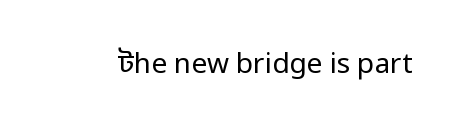
The image shows 28 px regular-weight, condensed sans-serif type, upright; set normal letter spacing, not underlined; low stroke contrast and a large x-height.
